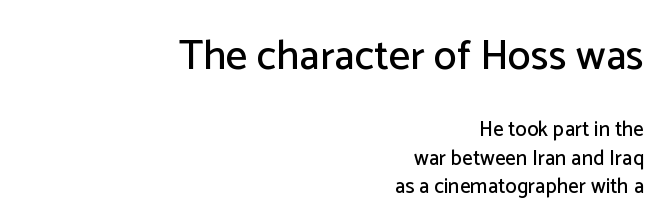
Q: Is the text italic (slanted)? A: No, it is upright.
Q: Is the typeface a serif or a sans-serif typeface? A: Sans-serif.
Q: Is the text underlined? A: No.
Q: How is the paragraph aligned? A: Right-aligned.
Q: Is the spacing between letters normal or unusually wide? A: Normal.
Q: Is the spacing between lines tight, normal or loose? A: Normal.
Q: Which block of text is set in a larger size, the first (top) or the second (bottom)? A: The first (top) one.
Q: Width (condensed, normal, or wide)? A: Normal.
Q: Stroke contrast? A: Low.
Q: x-height? A: Medium.
Q: Monospaced? A: No.
